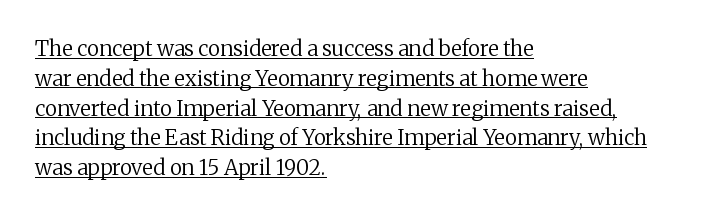
A rule runs beneath these lines of type. When letters stand straight like this, we call the style roman or upright. Tracking value appears to be zero — textbook default spacing. These lines sit exactly where default settings would place them. Nothing heavy about these letters — not bold at all. Compared with a centered layout, this one pins lines to the left instead.
